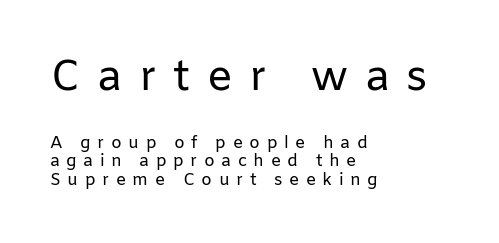
Q: Is the text bold? A: No.
Q: Is the text italic (slanted)? A: No, it is upright.
Q: Is the typeface a serif or a sans-serif typeface? A: Sans-serif.
Q: Is the text underlined? A: No.
Q: How is the paragraph aligned? A: Left-aligned.
Q: Is the spacing between letters normal or unusually wide? A: Unusually wide.
Q: Is the spacing between lines tight, normal or loose? A: Tight.
Q: Which block of text is set in a larger size, the first (top) or the second (bottom)? A: The first (top) one.
Q: Width (condensed, normal, or wide)? A: Normal.
Q: Stroke contrast? A: Low.
Q: x-height? A: Medium.
Q: Monospaced? A: No.
